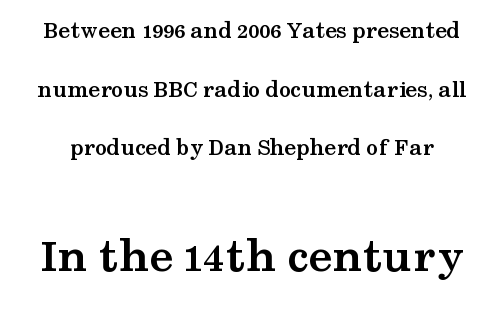
Q: Is the text bold? A: Yes.
Q: Is the text italic (slanted)? A: No, it is upright.
Q: Is the typeface a serif or a sans-serif typeface? A: Serif.
Q: Is the text underlined? A: No.
Q: Is the spacing between letters normal or unusually wide? A: Normal.
Q: Is the spacing between lines tight, normal or loose? A: Loose.
Q: Which block of text is set in a larger size, the first (top) or the second (bottom)? A: The second (bottom) one.
Q: Width (condensed, normal, or wide)? A: Wide.
Q: Stroke contrast? A: Medium.
Q: x-height? A: Medium.
Q: Monospaced? A: No.
